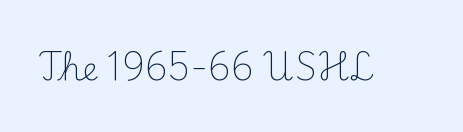
{"serif": "yes", "italic": "no", "bold": "no", "weight": "light", "width": "normal", "stroke_contrast": "medium", "x_height": "small", "monospaced": "no", "underline": "no", "letter_spacing": "normal", "letter_spacing_em": 0.0, "glyph_px": 32}
